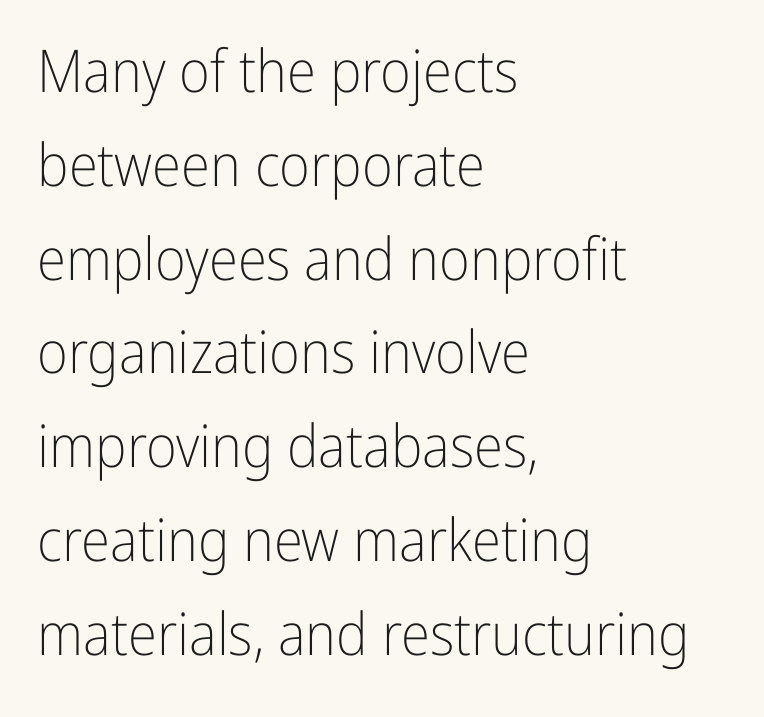
Stroke terminals: plain, sans-serif. Left-aligned paragraph, ragged on the right. Baseline-to-baseline distance is the conventional proportion of letter height. This sample has the flowing, uneven cadence of proportional lettering.
